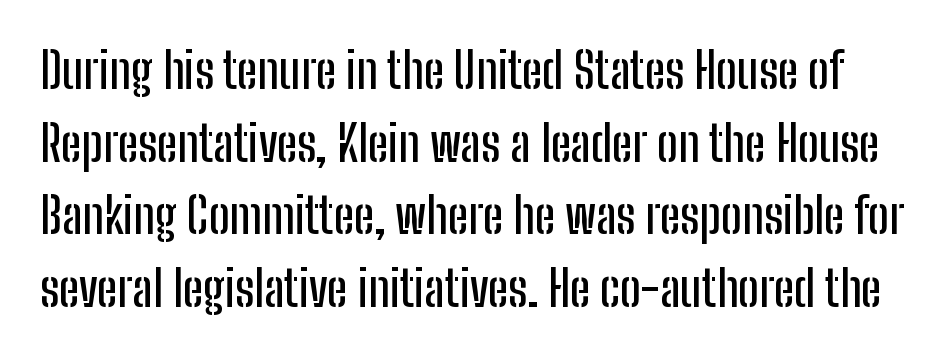
{"serif": "no", "italic": "no", "width": "condensed", "stroke_contrast": "low", "x_height": "medium", "monospaced": "no", "underline": "no", "line_spacing": "normal", "line_spacing_ratio": 1.48, "letter_spacing": "normal", "letter_spacing_em": 0.0, "glyph_px": 49}
